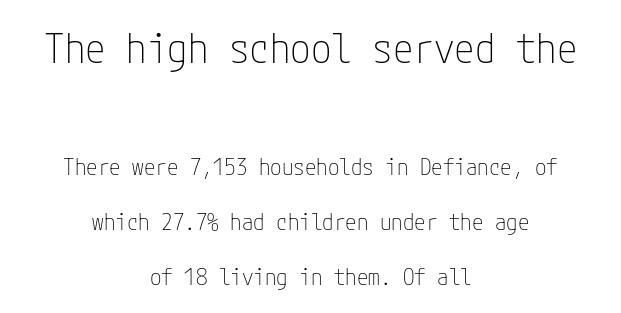
Q: Is the text bold? A: No.
Q: Is the text italic (slanted)? A: No, it is upright.
Q: Is the typeface a serif or a sans-serif typeface? A: Sans-serif.
Q: Is the text underlined? A: No.
Q: How is the paragraph aligned? A: Centered.
Q: Is the spacing between letters normal or unusually wide? A: Normal.
Q: Is the spacing between lines tight, normal or loose? A: Loose.
Q: Which block of text is set in a larger size, the first (top) or the second (bottom)? A: The first (top) one.
Q: Width (condensed, normal, or wide)? A: Condensed.
Q: Stroke contrast? A: Low.
Q: x-height? A: Medium.
